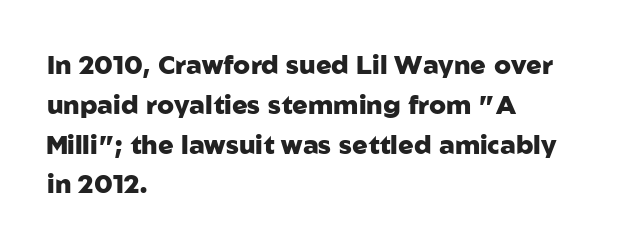
The image shows 26 px bold type, upright; set left-aligned, normal line spacing (1.53x), normal letter spacing, not underlined.
